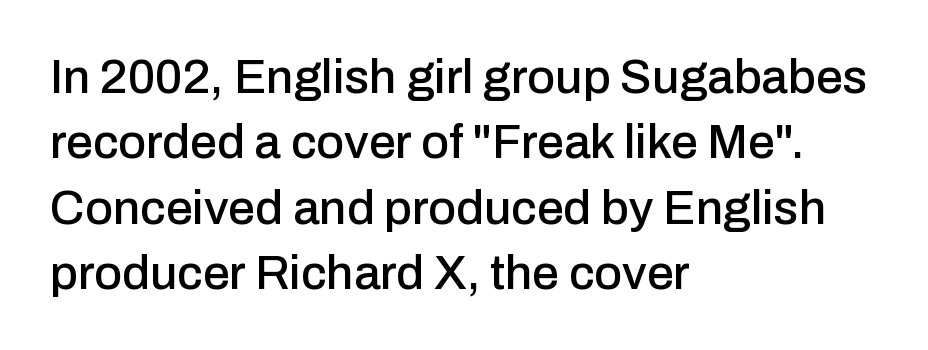
The image shows 48 px sans-serif type, upright; set left-aligned, normal line spacing (1.36x), normal letter spacing, not underlined; low stroke contrast and a medium x-height.
